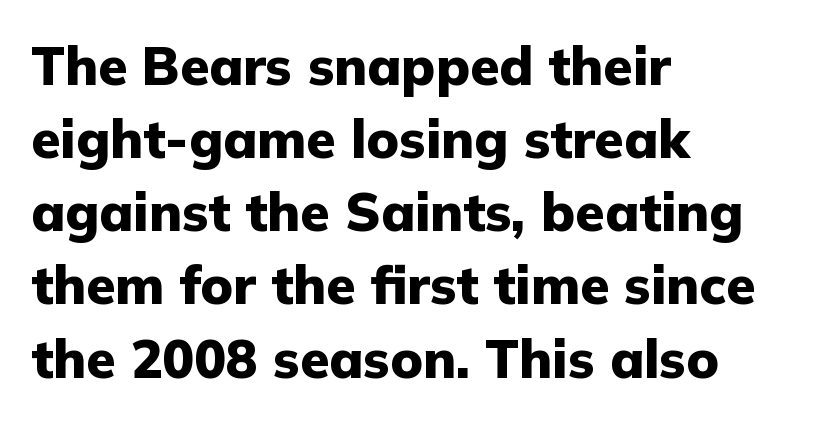
The image shows 53 px heavy sans-serif type, upright; set left-aligned, normal line spacing (1.38x), normal letter spacing, not underlined; low stroke contrast and a medium x-height.
